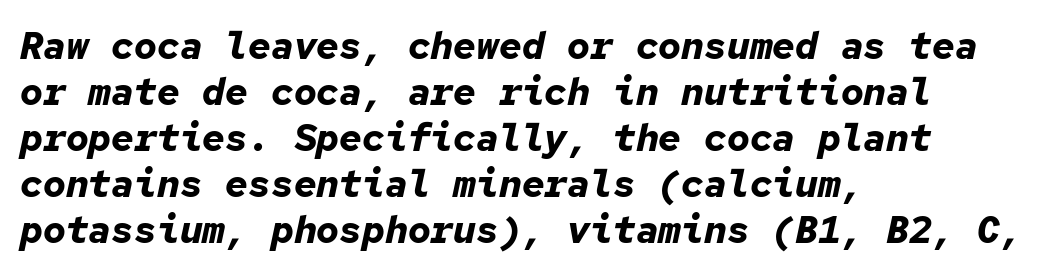
{"italic": "yes", "lean": "right", "slant_degrees": 12, "bold": "yes", "weight": "bold", "width": "normal", "stroke_contrast": "low", "x_height": "medium", "monospaced": "yes", "underline": "no", "align": "left", "line_spacing_ratio": 1.21, "letter_spacing": "normal", "letter_spacing_em": 0.0, "glyph_px": 38}
